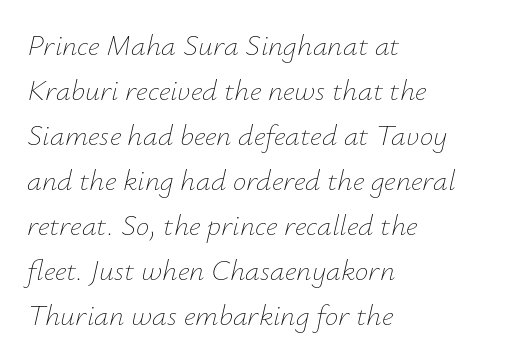
The face used here is proportionally spaced, like ordinary book or web type. Vertical stems look standard width or narrower in stroke. Reading down the block, your eye returns to a fixed left position each line. Bare-footed words on every line. There is no visible air inserted between adjacent glyphs.
